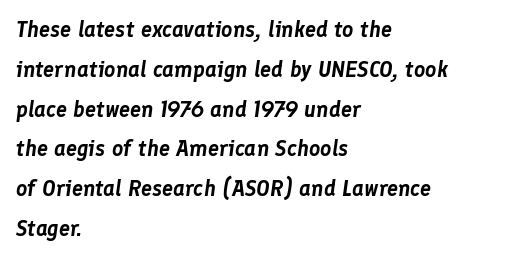
{"italic": "yes", "lean": "right", "slant_degrees": 8, "underline": "no", "align": "left", "line_spacing_ratio": 1.81, "letter_spacing": "normal", "letter_spacing_em": 0.0, "glyph_px": 22}
